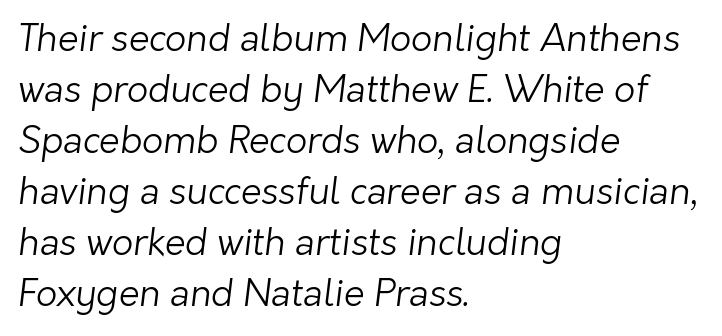
The image shows 37 px light sans-serif type; set left-aligned, normal line spacing (1.38x), normal letter spacing, not underlined; low stroke contrast and a medium x-height.
